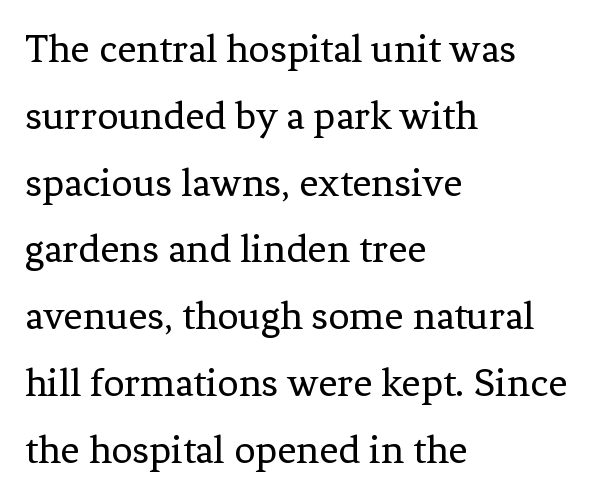
Q: Is the text bold? A: No.
Q: Is the text italic (slanted)? A: No, it is upright.
Q: Is the typeface a serif or a sans-serif typeface? A: Serif.
Q: Is the text underlined? A: No.
Q: How is the paragraph aligned? A: Left-aligned.
Q: Is the spacing between letters normal or unusually wide? A: Normal.
Q: Is the spacing between lines tight, normal or loose? A: Normal.
Q: Width (condensed, normal, or wide)? A: Normal.
Q: Stroke contrast? A: Low.
Q: x-height? A: Medium.
Q: Monospaced? A: No.
